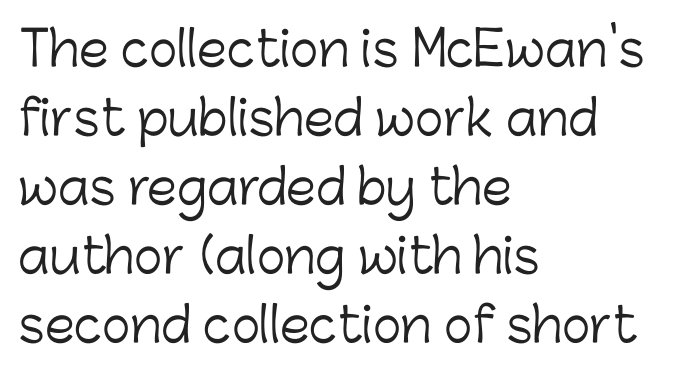
Each line starts at the same left margin while the right side varies. Do the characters align in a grid? No, the font is proportional. Honestly, the row spacing looks completely unremarkable. The letters stand upright; this is a roman face. Bare-footed words on every line. Compared with typical body copy, the letter spacing here is the same.
